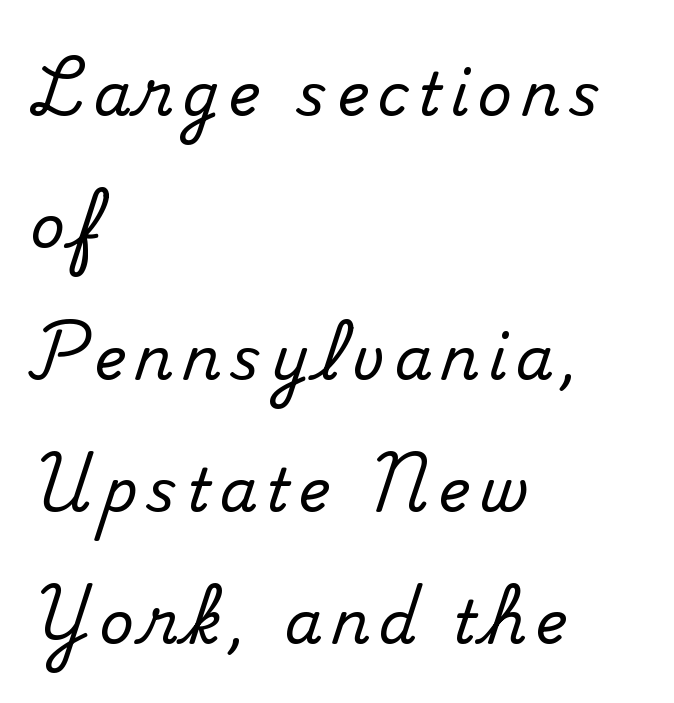
The designer dialed line spacing up above the default. The letters carry serifs — small finishing strokes at the ends of their stems. The rendering uses natural spacing where letterforms have individual widths. This rendering uses left alignment, leaving the right contour irregular.
